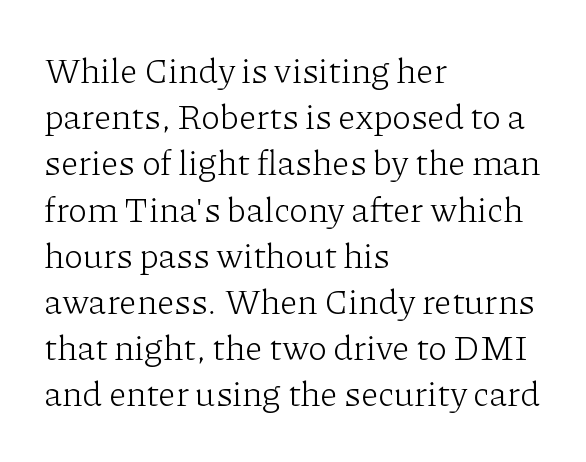
{"serif": "yes", "italic": "no", "bold": "no", "weight": "light", "width": "normal", "stroke_contrast": "low", "x_height": "medium", "monospaced": "no", "underline": "no", "align": "left", "line_spacing": "normal", "line_spacing_ratio": 1.32, "letter_spacing": "normal", "letter_spacing_em": 0.0, "glyph_px": 35}
